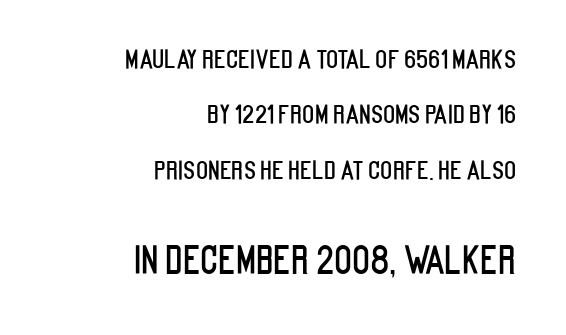
The lettering stays uniformly vertical, giving the passage a roman look. Block two is the big one; block one sits smaller above it. Descenders hang freely into open space. Character widths vary here, with narrow letters taking less room than wide ones. Default kerning and tracking; the words read as compact shapes.
